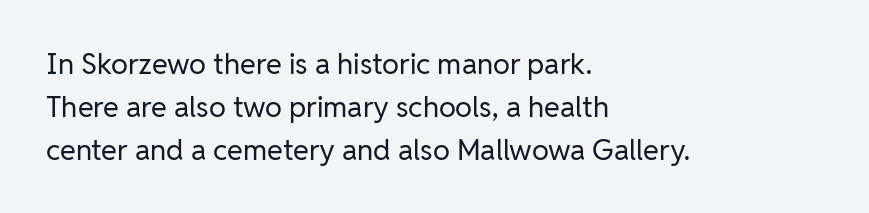
{"serif": "no", "italic": "no", "bold": "no", "weight": "regular", "width": "normal", "stroke_contrast": "low", "x_height": "medium", "monospaced": "no", "underline": "no", "align": "left", "line_spacing": "normal", "line_spacing_ratio": 1.48, "letter_spacing": "normal", "letter_spacing_em": 0.0, "glyph_px": 29}
